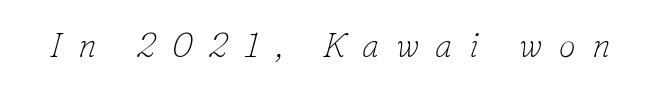
Q: Is the text bold? A: No.
Q: Is the text italic (slanted)? A: Yes, it leans right by about 16 degrees.
Q: Is the typeface a serif or a sans-serif typeface? A: Serif.
Q: Is the text underlined? A: No.
Q: Is the spacing between letters normal or unusually wide? A: Unusually wide.
Q: Width (condensed, normal, or wide)? A: Normal.
Q: Stroke contrast? A: Low.
Q: x-height? A: Small.
Q: Monospaced? A: No.
